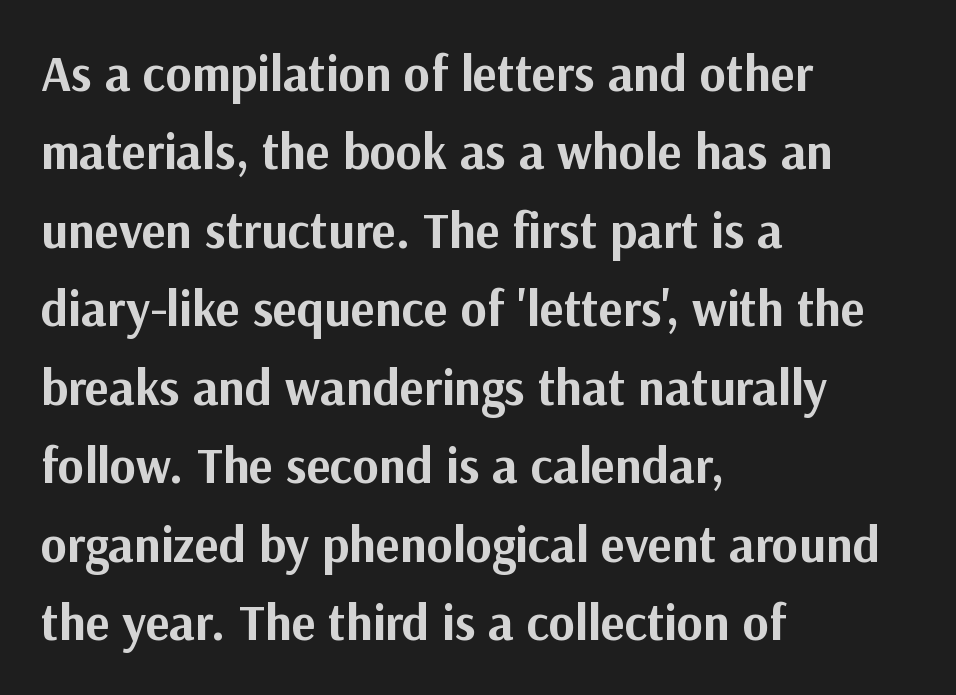
{"serif": "no", "italic": "no", "bold": "yes", "weight": "bold", "width": "normal", "stroke_contrast": "medium", "x_height": "medium", "monospaced": "no", "underline": "no", "align": "left", "line_spacing": "normal", "line_spacing_ratio": 1.57, "letter_spacing": "normal", "letter_spacing_em": 0.0, "glyph_px": 50}
